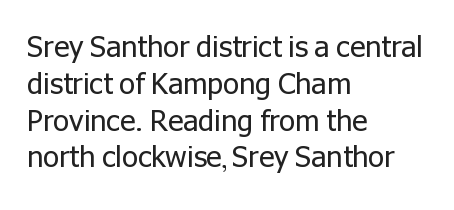
Is this a sans? Yes — the strokes have no serifs. Caption: multi-line text, flush left, ragged right. Vertical strokes here are truly vertical. No heavy texture on the line: the type isn't bold. Note the varied advance widths — an 'i' is clearly narrower than an 'm'.
